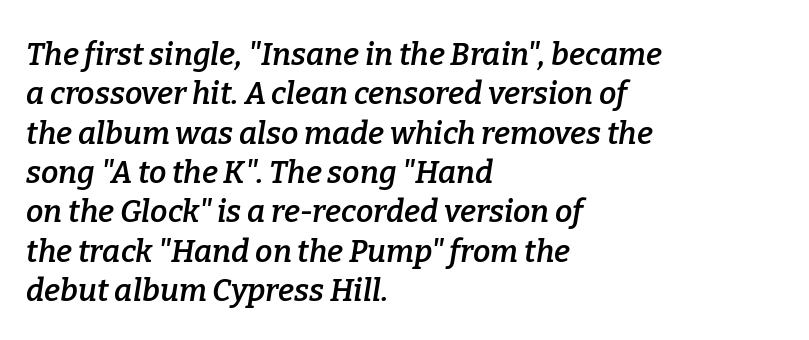
Q: Is the text bold? A: Semi-bold.
Q: Is the text italic (slanted)? A: Yes, it leans right by about 9 degrees.
Q: Is the typeface a serif or a sans-serif typeface? A: Serif.
Q: Is the text underlined? A: No.
Q: How is the paragraph aligned? A: Left-aligned.
Q: Is the spacing between letters normal or unusually wide? A: Normal.
Q: Is the spacing between lines tight, normal or loose? A: Normal.
Q: Width (condensed, normal, or wide)? A: Normal.
Q: Stroke contrast? A: Low.
Q: x-height? A: Medium.
Q: Monospaced? A: No.
